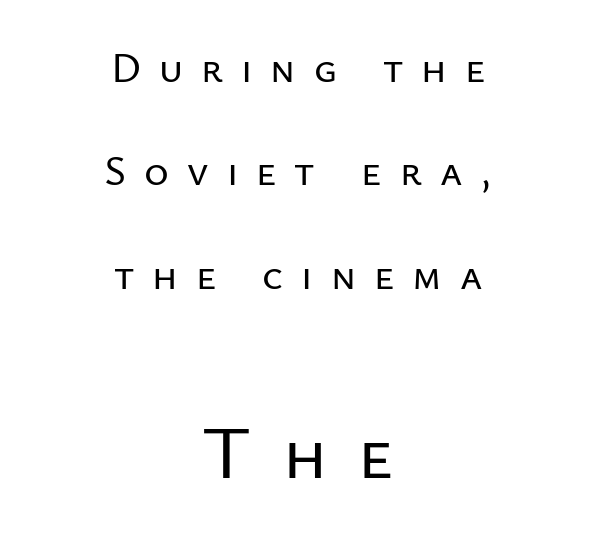
Q: Is the text italic (slanted)? A: No, it is upright.
Q: Is the typeface a serif or a sans-serif typeface? A: Sans-serif.
Q: Is the text underlined? A: No.
Q: How is the paragraph aligned? A: Centered.
Q: Is the spacing between letters normal or unusually wide? A: Unusually wide.
Q: Is the spacing between lines tight, normal or loose? A: Loose.
Q: Which block of text is set in a larger size, the first (top) or the second (bottom)? A: The second (bottom) one.
Q: Width (condensed, normal, or wide)? A: Normal.
Q: Stroke contrast? A: Low.
Q: x-height? A: Medium.
Q: Monospaced? A: No.
